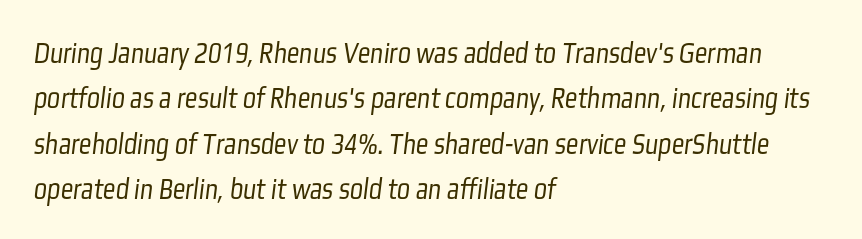
Q: Is the text bold? A: No.
Q: Is the typeface a serif or a sans-serif typeface? A: Sans-serif.
Q: Is the text underlined? A: No.
Q: How is the paragraph aligned? A: Left-aligned.
Q: Is the spacing between letters normal or unusually wide? A: Normal.
Q: Is the spacing between lines tight, normal or loose? A: Normal.
Q: Width (condensed, normal, or wide)? A: Condensed.
Q: Stroke contrast? A: Low.
Q: x-height? A: Medium.
Q: Monospaced? A: No.
